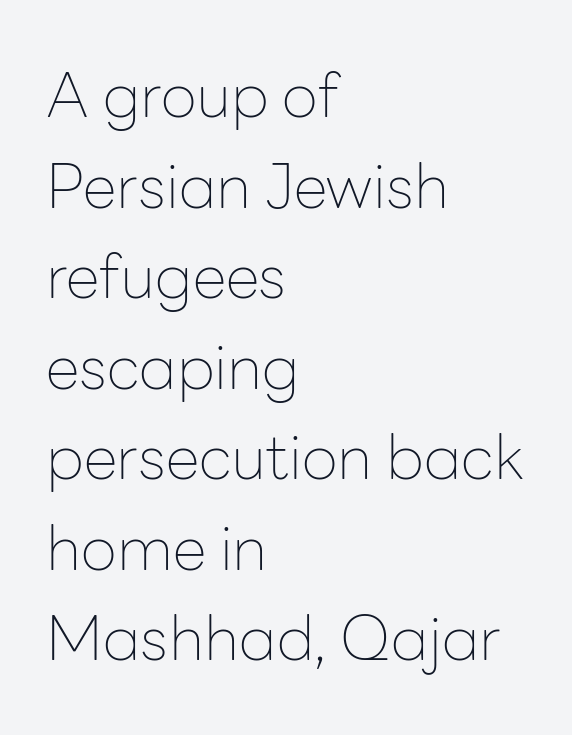
The image shows 62 px thin sans-serif type, upright; set left-aligned, normal line spacing (1.46x), normal letter spacing, not underlined; low stroke contrast and a medium x-height.
